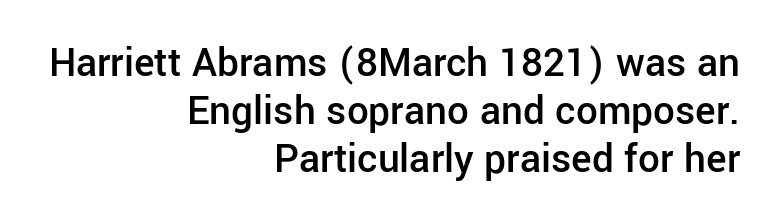
Q: Is the text bold? A: Semi-bold.
Q: Is the text italic (slanted)? A: No, it is upright.
Q: Is the typeface a serif or a sans-serif typeface? A: Sans-serif.
Q: Is the text underlined? A: No.
Q: How is the paragraph aligned? A: Right-aligned.
Q: Is the spacing between letters normal or unusually wide? A: Normal.
Q: Is the spacing between lines tight, normal or loose? A: Tight.
Q: Width (condensed, normal, or wide)? A: Normal.
Q: Stroke contrast? A: Low.
Q: x-height? A: Medium.
Q: Monospaced? A: No.
